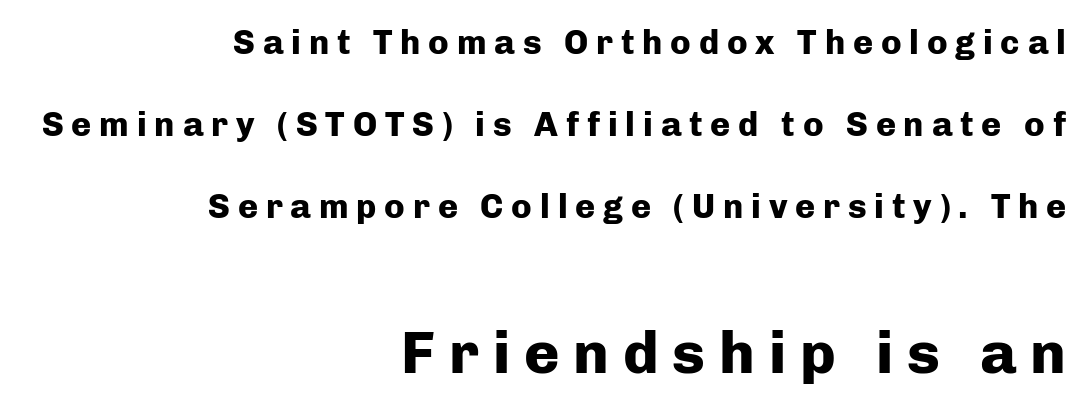
Font category for this specimen: sans-serif. The ragged edge is on the left, which tells us the setting is flush right. No italicization has been applied; the sample stays upright. What's the leading like? Stretched, with rows far apart. This rendering widens character spacing well past its baseline value.
